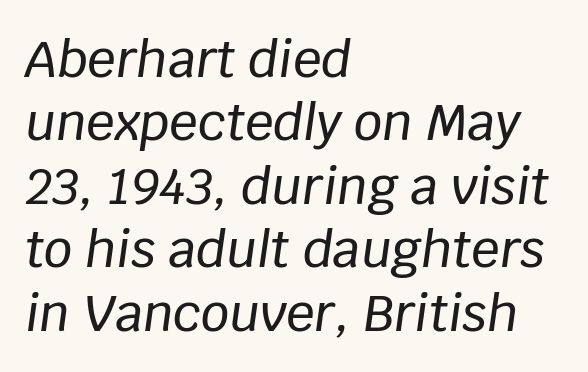
Q: Is the text italic (slanted)? A: Yes, it leans right by about 8 degrees.
Q: Is the text underlined? A: No.
Q: How is the paragraph aligned? A: Left-aligned.
Q: Is the spacing between letters normal or unusually wide? A: Normal.
Q: Is the spacing between lines tight, normal or loose? A: Normal.
Q: Width (condensed, normal, or wide)? A: Normal.
Q: Stroke contrast? A: Low.
Q: x-height? A: Large.
Q: Monospaced? A: No.
